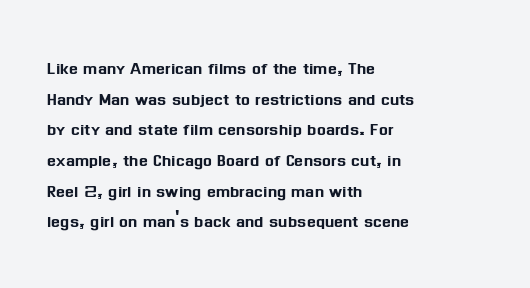
{"italic": "no", "underline": "no", "align": "left", "line_spacing": "normal", "line_spacing_ratio": 1.46, "letter_spacing": "normal", "letter_spacing_em": 0.0, "glyph_px": 21}
